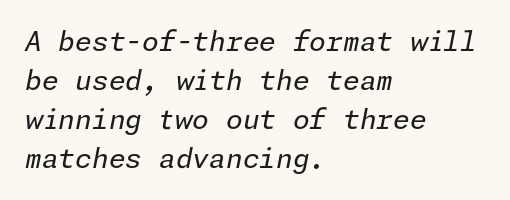
The image shows 27 px text type, italic (leaning right); set left-aligned, normal line spacing (1.45x), normal letter spacing, not underlined.
